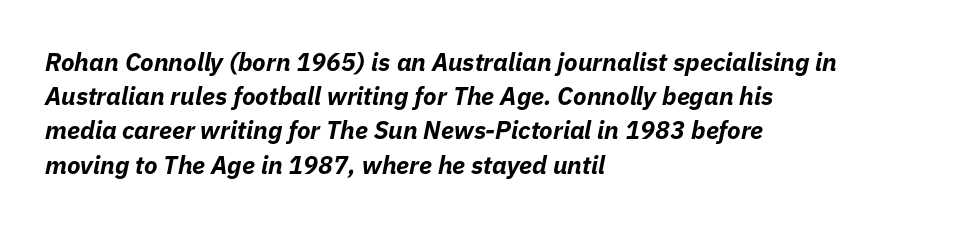
The image shows 25 px bold type, italic (leaning right); set left-aligned, normal line spacing (1.37x), normal letter spacing, not underlined.
